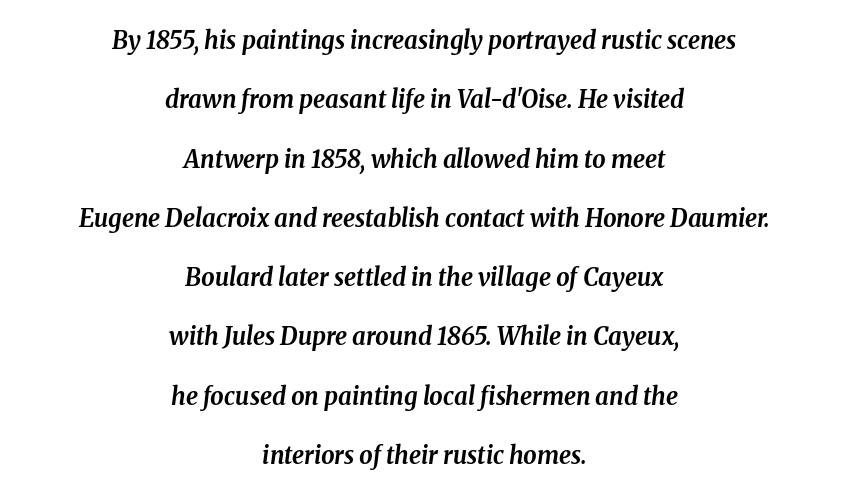
The image shows 24 px bold type, italic (leaning right); set centered, loose line spacing (2.47x), normal letter spacing, not underlined.
